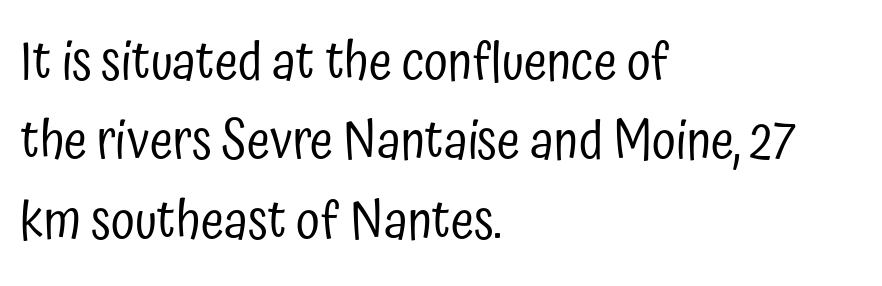
The image shows 53 px regular-weight, condensed sans-serif type, upright; set left-aligned, normal line spacing (1.5x), normal letter spacing, not underlined; low stroke contrast and a medium x-height.
